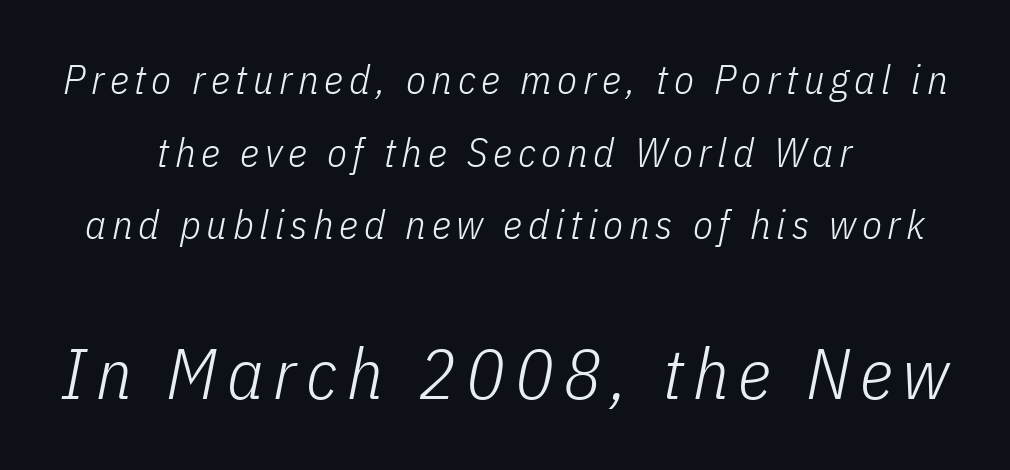
{"italic": "yes", "lean": "right", "slant_degrees": 11, "bold": "no", "weight": "light", "width": "condensed", "stroke_contrast": "low", "x_height": "medium", "monospaced": "no", "underline": "no", "align": "center", "line_spacing_ratio": 1.77, "larger_block": "second", "size_ratio": 1.73, "glyph_px": 71}
